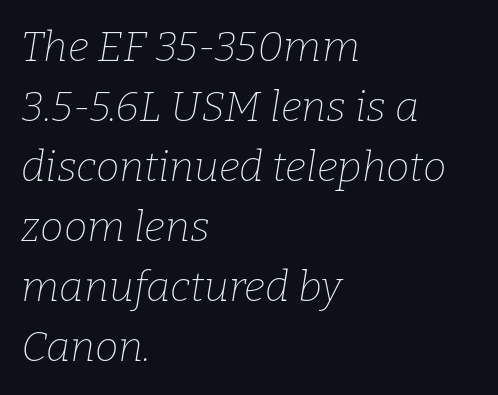
The image shows 42 px thin serif type, italic (leaning right); set left-aligned, normal line spacing (1.43x), normal letter spacing, not underlined; low stroke contrast and a medium x-height.
